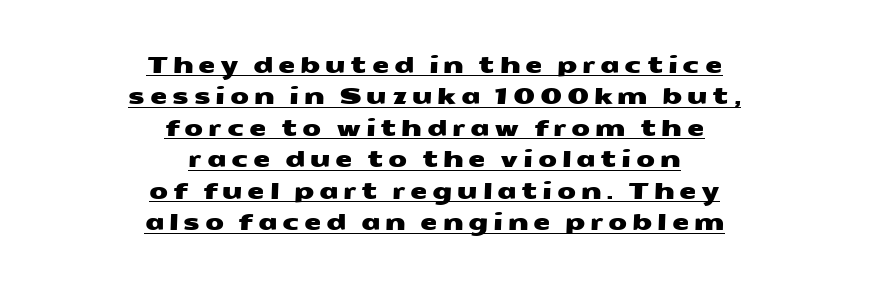
The whitespace from short lines is split evenly between both sides. Quick note: underline on. Characters follow at a spacing far wider than the type designer built in. Each new line begins a customary step beneath the previous one.
